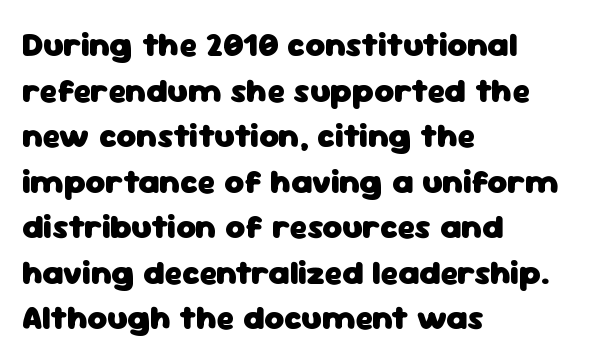
Beneath every word, the page is bare. Is the block centered? No — it sits flush against the left margin. Is the letter spacing exaggerated? No — it looks like the ordinary default. Is the type bold? Yes — the strokes are clearly thick and heavy. Spacing verdict: proportional, widths tailored to each character. Baseline-to-baseline distance is the conventional proportion of letter height.
